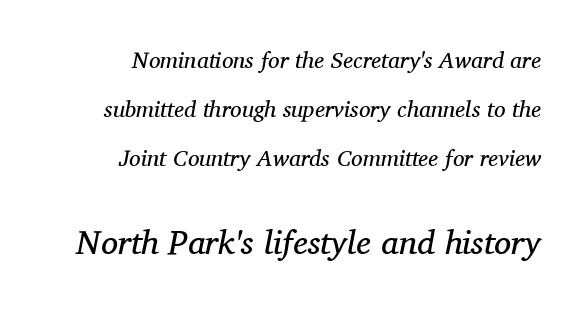
Q: Is the text bold? A: No.
Q: Is the text italic (slanted)? A: Yes, it leans right by about 11 degrees.
Q: Is the typeface a serif or a sans-serif typeface? A: Serif.
Q: Is the text underlined? A: No.
Q: How is the paragraph aligned? A: Right-aligned.
Q: Is the spacing between letters normal or unusually wide? A: Normal.
Q: Is the spacing between lines tight, normal or loose? A: Loose.
Q: Which block of text is set in a larger size, the first (top) or the second (bottom)? A: The second (bottom) one.
Q: Width (condensed, normal, or wide)? A: Normal.
Q: Stroke contrast? A: Medium.
Q: x-height? A: Medium.
Q: Monospaced? A: No.
